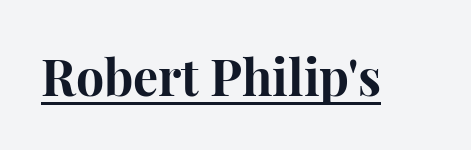
The image shows 50 px bold serif type, upright; set normal letter spacing, underlined; high stroke contrast and a medium x-height.
